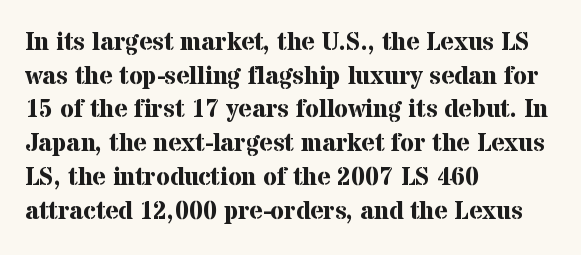
Q: Is the text bold? A: Yes.
Q: Is the text italic (slanted)? A: No, it is upright.
Q: Is the text underlined? A: No.
Q: How is the paragraph aligned? A: Left-aligned.
Q: Is the spacing between letters normal or unusually wide? A: Normal.
Q: Is the spacing between lines tight, normal or loose? A: Normal.
